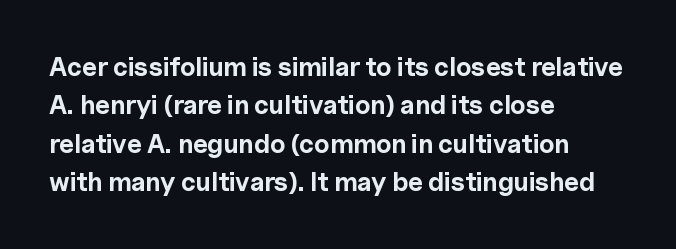
Q: Is the text bold? A: Yes.
Q: Is the text italic (slanted)? A: No, it is upright.
Q: Is the text underlined? A: No.
Q: How is the paragraph aligned? A: Left-aligned.
Q: Is the spacing between letters normal or unusually wide? A: Normal.
Q: Is the spacing between lines tight, normal or loose? A: Normal.
